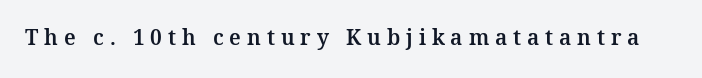
Q: Is the text italic (slanted)? A: No, it is upright.
Q: Is the text underlined? A: No.
Q: Is the spacing between letters normal or unusually wide? A: Unusually wide.
